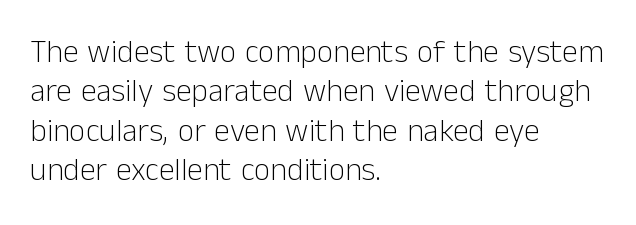
{"serif": "no", "italic": "no", "bold": "no", "weight": "light", "width": "normal", "stroke_contrast": "low", "x_height": "medium", "monospaced": "no", "underline": "no", "align": "left", "line_spacing_ratio": 1.23, "letter_spacing": "normal", "letter_spacing_em": 0.0, "glyph_px": 32}
